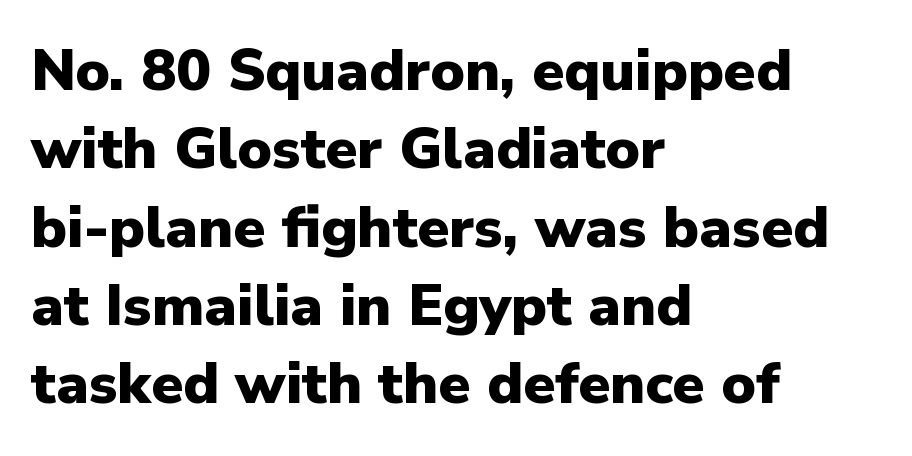
Q: Is the text bold? A: Yes.
Q: Is the text italic (slanted)? A: No, it is upright.
Q: Is the typeface a serif or a sans-serif typeface? A: Sans-serif.
Q: Is the text underlined? A: No.
Q: How is the paragraph aligned? A: Left-aligned.
Q: Is the spacing between letters normal or unusually wide? A: Normal.
Q: Is the spacing between lines tight, normal or loose? A: Normal.
Q: Width (condensed, normal, or wide)? A: Normal.
Q: Stroke contrast? A: Low.
Q: x-height? A: Medium.
Q: Monospaced? A: No.
